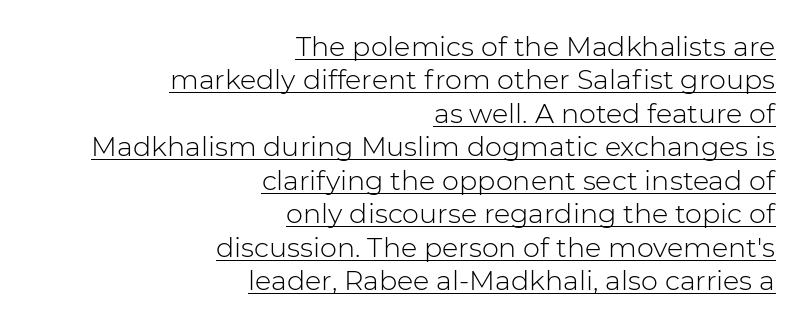
Q: Is the text bold? A: No.
Q: Is the text italic (slanted)? A: No, it is upright.
Q: Is the text underlined? A: Yes.
Q: How is the paragraph aligned? A: Right-aligned.
Q: Is the spacing between letters normal or unusually wide? A: Normal.
